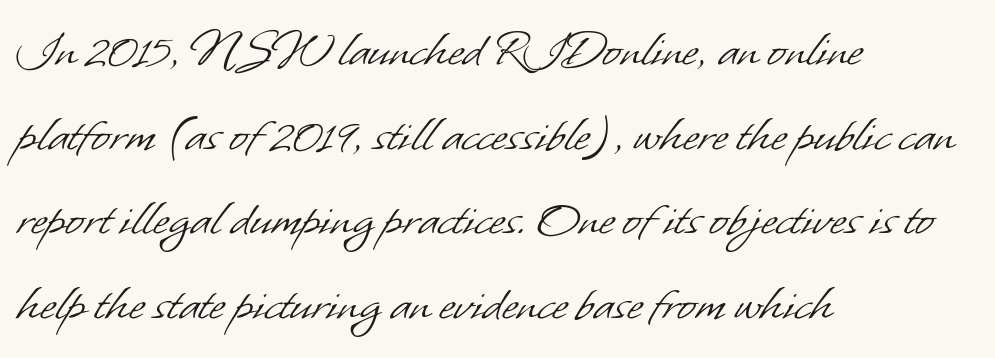
The image shows 55 px light sans-serif type; set left-aligned, normal line spacing (1.54x), normal letter spacing, not underlined; low stroke contrast and a small x-height.
